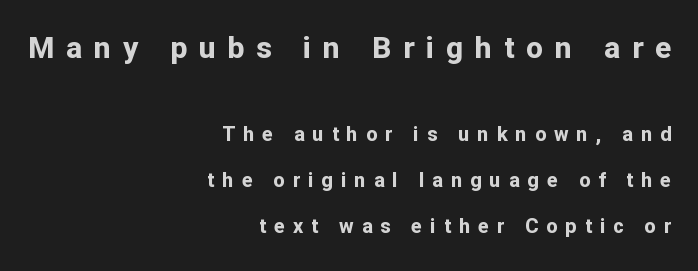
Q: Is the text bold? A: Yes.
Q: Is the text italic (slanted)? A: No, it is upright.
Q: Is the typeface a serif or a sans-serif typeface? A: Sans-serif.
Q: Is the text underlined? A: No.
Q: How is the paragraph aligned? A: Right-aligned.
Q: Is the spacing between letters normal or unusually wide? A: Unusually wide.
Q: Is the spacing between lines tight, normal or loose? A: Loose.
Q: Which block of text is set in a larger size, the first (top) or the second (bottom)? A: The first (top) one.
Q: Width (condensed, normal, or wide)? A: Normal.
Q: Stroke contrast? A: Low.
Q: x-height? A: Medium.
Q: Monospaced? A: No.
